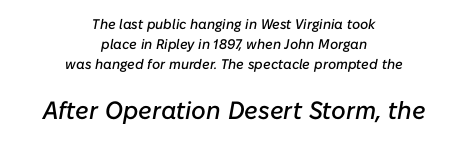
Lines of text with bare space underneath. How are the letters spaced? Ordinarily, with no added tracking. This is oblique type, the kind used for emphasis or titles. The rendering enlarges the type as you move from the upper chunk to the lower. Leftover space on each line is divided equally before and after the words. How would I describe the line gaps? Plain and ordinary.
